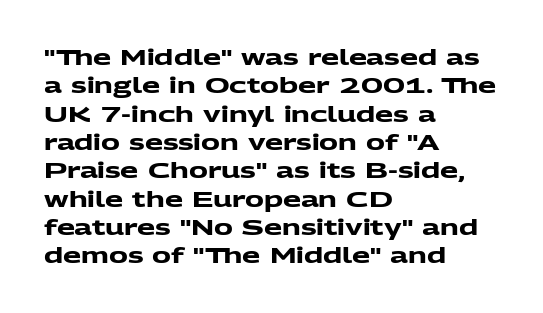
{"bold": "yes", "underline": "no", "align": "left", "line_spacing": "normal", "line_spacing_ratio": 1.35, "letter_spacing": "normal", "letter_spacing_em": 0.0, "glyph_px": 21}
